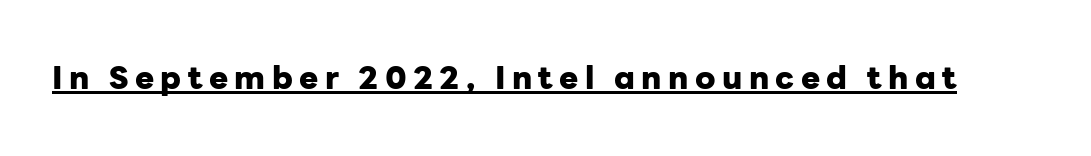
The sample's only ornament is a line tracing under the words. Between one letter and the next there's a generous, obvious gap. Proportional: the letters do not fall into vertical columns. Observe the absence of serifs on each vertical stroke in this sample.
